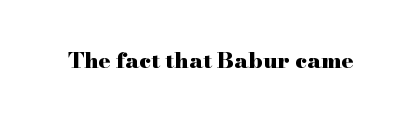
{"italic": "no", "bold": "yes", "underline": "no", "letter_spacing": "normal", "letter_spacing_em": 0.0, "glyph_px": 22}
